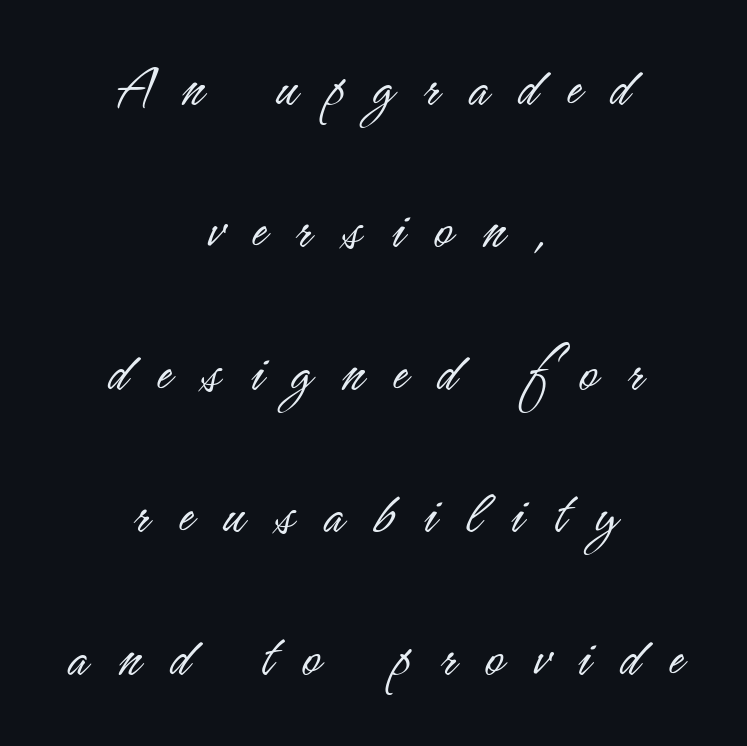
{"serif": "no", "bold": "no", "weight": "light", "width": "condensed", "stroke_contrast": "low", "x_height": "small", "monospaced": "no", "underline": "no", "align": "center", "line_spacing": "loose", "line_spacing_ratio": 2.26, "letter_spacing": "wide", "letter_spacing_em": 0.47, "glyph_px": 63}
